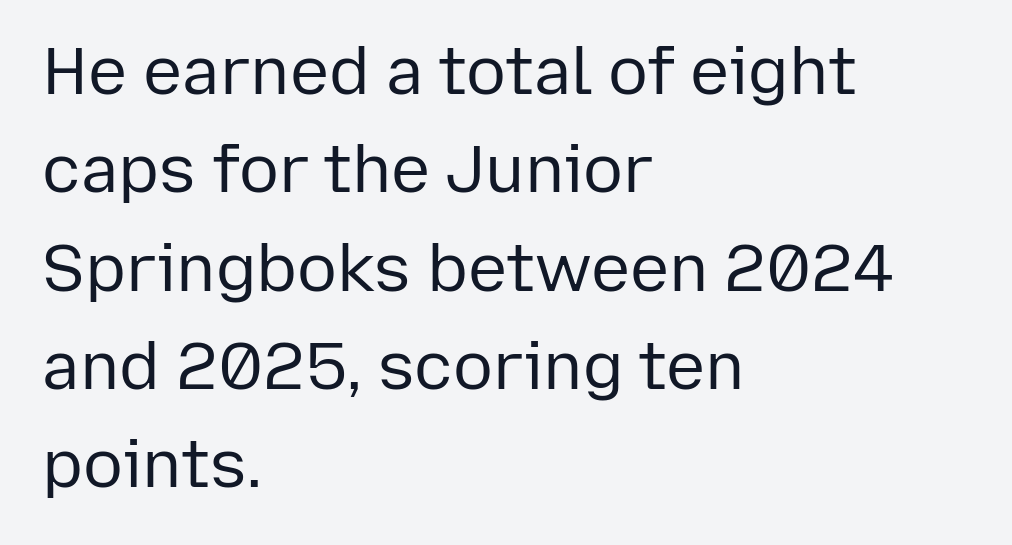
Nobody touched the tracking dial on this one. Notice how the passage keeps a crisp vertical edge on the left only. Do the characters align in a grid? No, the font is proportional. Leading: standard.
